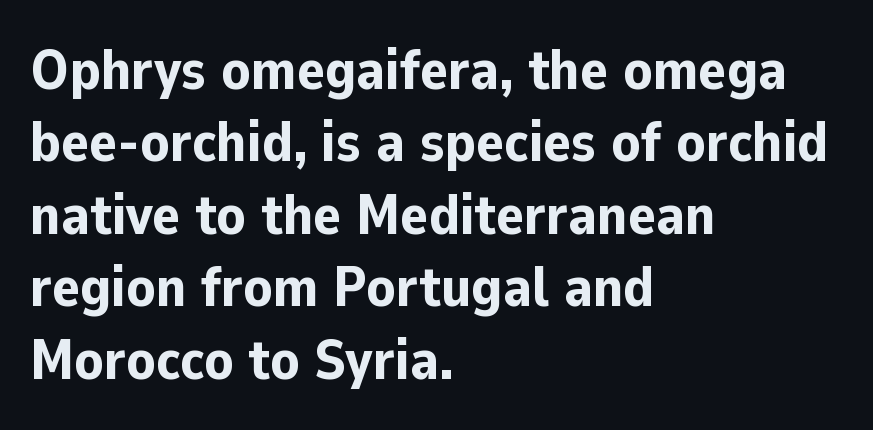
Glyph-to-glyph distance matches everyday printed text. Ordinary non-slanted type is in use. The passage shown is typed in a proportional face where columns would drift. Successive baselines arrive at the customary interval. The space beneath each line is pristine and unruled.
